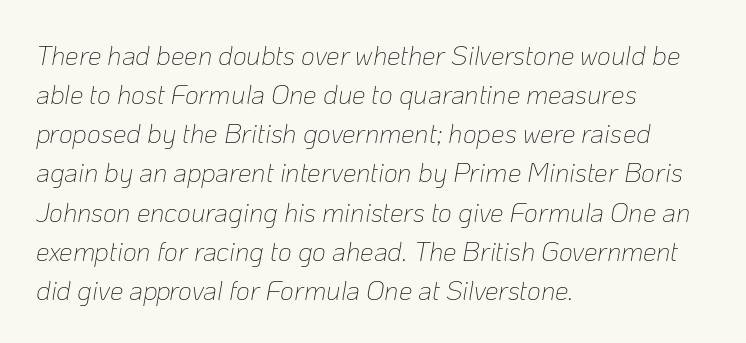
{"italic": "yes", "lean": "right", "slant_degrees": 10, "bold": "no", "underline": "no", "align": "left", "line_spacing": "normal", "line_spacing_ratio": 1.45, "letter_spacing": "normal", "letter_spacing_em": 0.0, "glyph_px": 27}
